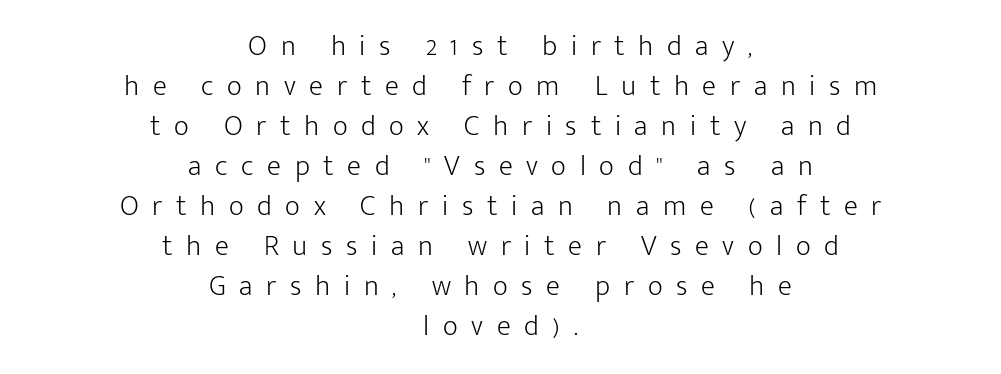
The image shows 29 px light sans-serif type, upright; set centered, normal line spacing (1.38x), unusually wide letter spacing (+0.47 em), not underlined; low stroke contrast and a medium x-height.
